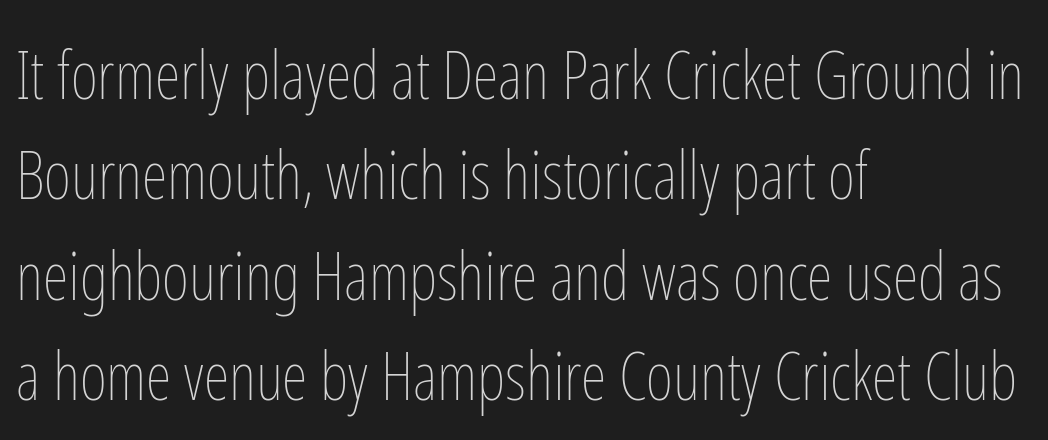
Each new line begins a customary step beneath the previous one. The passage shown has conventional tracking throughout. The text block is weighted toward the left margin, trailing off unevenly rightward. Proportional: the letters do not fall into vertical columns. Each row of text sits above clean, open space. Nope, not italic — everything's standing straight.
